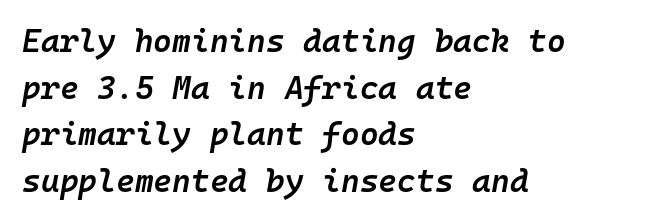
The image shows 32 px semibold type, italic (leaning right), monospaced; set left-aligned, normal line spacing (1.46x), normal letter spacing, not underlined; low stroke contrast and a medium x-height.
